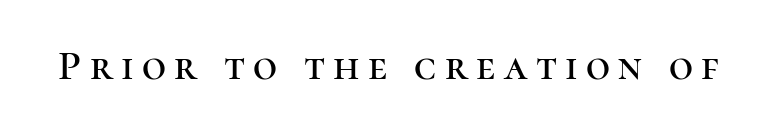
Q: Is the text italic (slanted)? A: No, it is upright.
Q: Is the typeface a serif or a sans-serif typeface? A: Serif.
Q: Is the text underlined? A: No.
Q: Is the spacing between letters normal or unusually wide? A: Unusually wide.
Q: Width (condensed, normal, or wide)? A: Normal.
Q: Stroke contrast? A: High.
Q: x-height? A: Medium.
Q: Monospaced? A: No.
